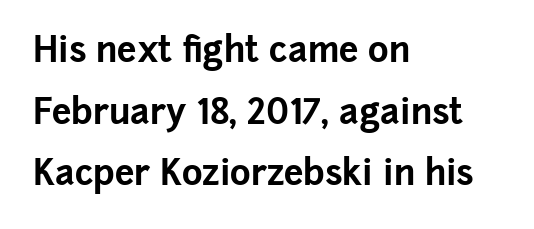
{"serif": "no", "italic": "no", "bold": "yes", "weight": "bold", "width": "normal", "stroke_contrast": "low", "x_height": "medium", "monospaced": "no", "underline": "no", "align": "left", "line_spacing_ratio": 1.76, "letter_spacing": "normal", "letter_spacing_em": 0.0, "glyph_px": 35}
